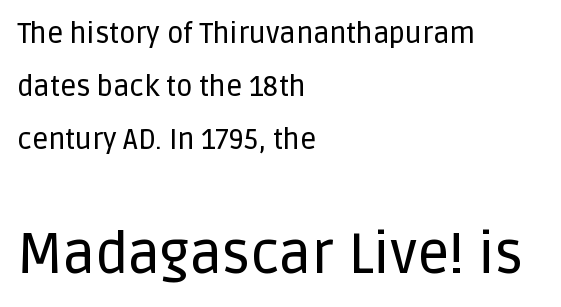
{"serif": "no", "italic": "no", "width": "normal", "stroke_contrast": "low", "x_height": "large", "monospaced": "no", "underline": "no", "align": "left", "line_spacing_ratio": 1.89, "letter_spacing": "normal", "letter_spacing_em": 0.0, "larger_block": "second", "size_ratio": 2.0, "glyph_px": 56}
